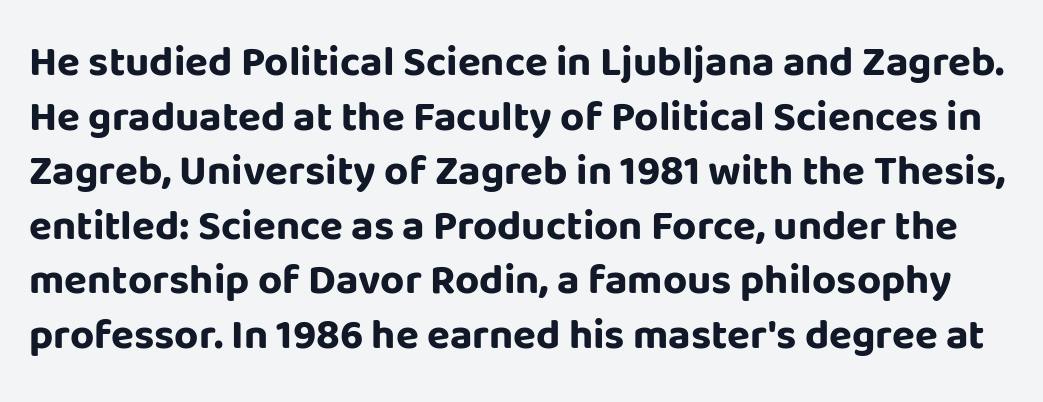
Quick note: interline space is typical. Proportional: the letters do not fall into vertical columns. Tracking here is standard; glyphs follow each other at the usual distance. Do the letters lean? They stand straight. Bare-footed words on every line.
